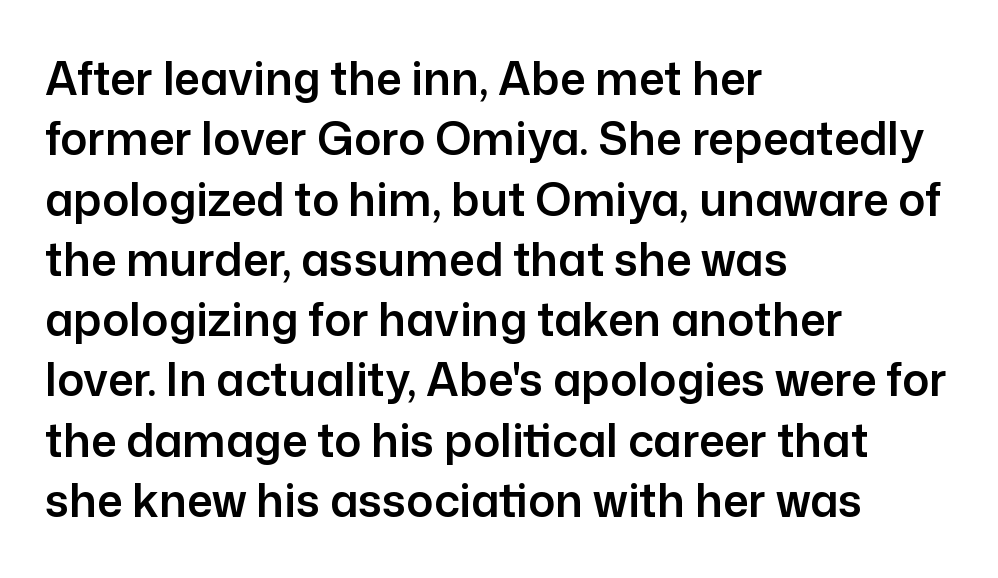
{"serif": "no", "italic": "no", "width": "normal", "stroke_contrast": "low", "x_height": "medium", "monospaced": "no", "underline": "no", "align": "left", "line_spacing": "normal", "line_spacing_ratio": 1.34, "letter_spacing": "normal", "letter_spacing_em": 0.0, "glyph_px": 45}
